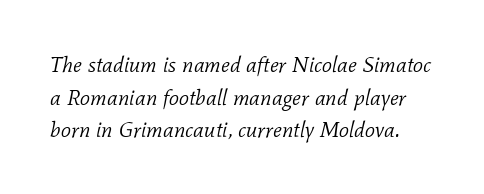
{"italic": "yes", "lean": "right", "slant_degrees": 11, "bold": "no", "underline": "no", "line_spacing": "normal", "line_spacing_ratio": 1.48, "letter_spacing": "normal", "letter_spacing_em": 0.0, "glyph_px": 22}
